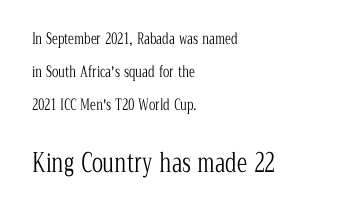
Q: Is the text bold? A: No.
Q: Is the text italic (slanted)? A: No, it is upright.
Q: Is the text underlined? A: No.
Q: How is the paragraph aligned? A: Left-aligned.
Q: Is the spacing between letters normal or unusually wide? A: Normal.
Q: Is the spacing between lines tight, normal or loose? A: Loose.
Q: Which block of text is set in a larger size, the first (top) or the second (bottom)? A: The second (bottom) one.
